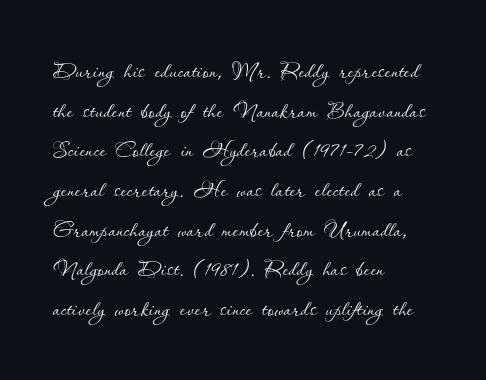
The image shows 31 px thin type; set left-aligned, normal line spacing (1.28x), normal letter spacing, not underlined; low stroke contrast and a small x-height.
